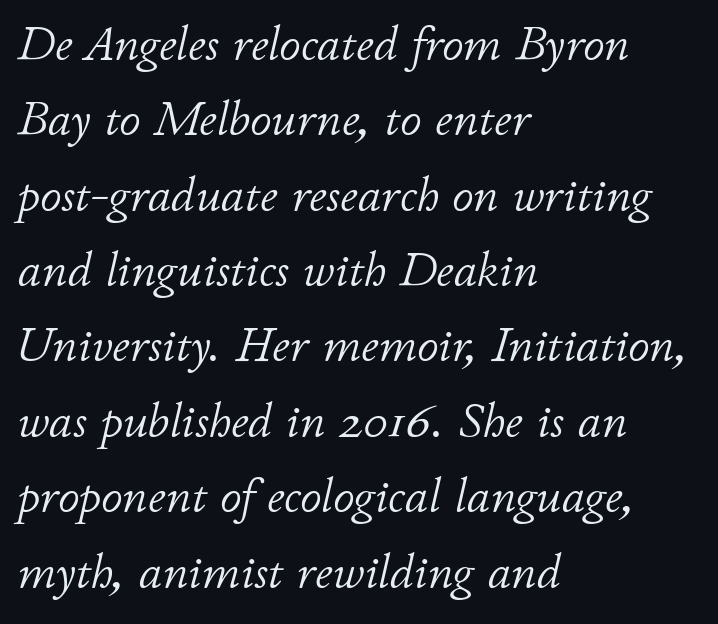
{"italic": "yes", "lean": "right", "slant_degrees": 11, "bold": "no", "weight": "light", "width": "normal", "stroke_contrast": "low", "x_height": "small", "monospaced": "no", "underline": "no", "align": "left", "line_spacing": "normal", "line_spacing_ratio": 1.57, "letter_spacing": "normal", "letter_spacing_em": 0.0, "glyph_px": 48}
